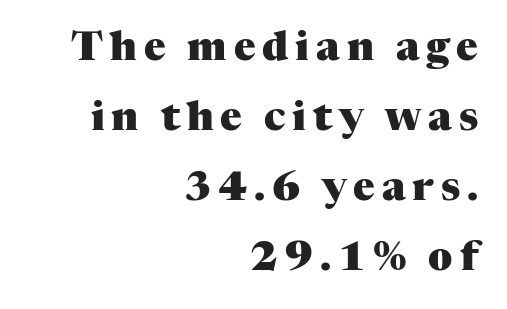
{"serif": "yes", "italic": "no", "bold": "yes", "weight": "heavy", "width": "normal", "stroke_contrast": "medium", "x_height": "medium", "monospaced": "no", "underline": "no", "align": "right", "line_spacing_ratio": 1.75, "glyph_px": 40}
